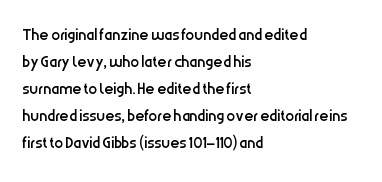
The image shows 22 px text type, upright; set left-aligned, line spacing 1.23x, normal letter spacing, not underlined.
